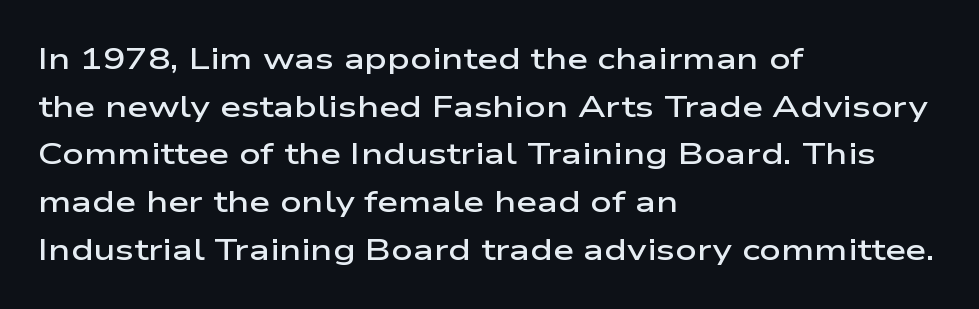
Q: Is the text bold? A: Semi-bold.
Q: Is the text italic (slanted)? A: No, it is upright.
Q: Is the typeface a serif or a sans-serif typeface? A: Sans-serif.
Q: Is the text underlined? A: No.
Q: How is the paragraph aligned? A: Left-aligned.
Q: Is the spacing between letters normal or unusually wide? A: Normal.
Q: Is the spacing between lines tight, normal or loose? A: Normal.
Q: Width (condensed, normal, or wide)? A: Wide.
Q: Stroke contrast? A: Low.
Q: x-height? A: Medium.
Q: Monospaced? A: No.
